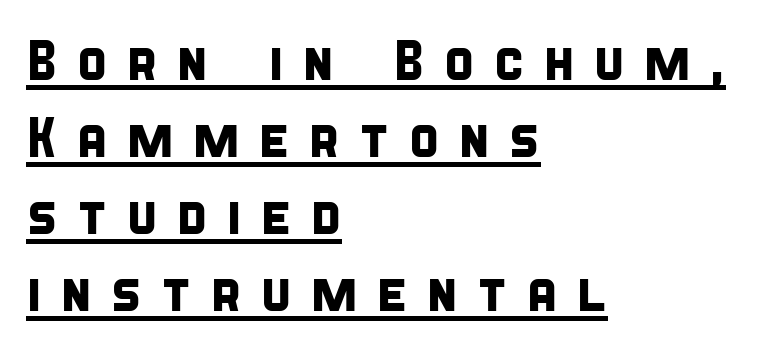
Q: Is the typeface a serif or a sans-serif typeface? A: Sans-serif.
Q: Is the text underlined? A: Yes.
Q: How is the paragraph aligned? A: Left-aligned.
Q: Is the spacing between letters normal or unusually wide? A: Unusually wide.
Q: Is the spacing between lines tight, normal or loose? A: Normal.
Q: Width (condensed, normal, or wide)? A: Condensed.
Q: Stroke contrast? A: Low.
Q: x-height? A: Large.
Q: Monospaced? A: No.
